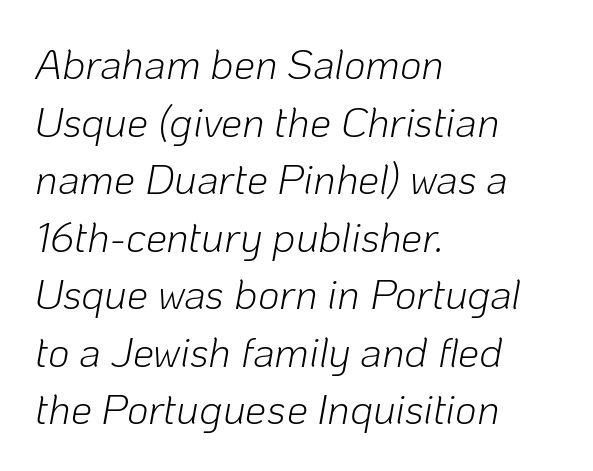
Q: Is the text bold? A: No.
Q: Is the text italic (slanted)? A: Yes, it leans right by about 10 degrees.
Q: Is the text underlined? A: No.
Q: How is the paragraph aligned? A: Left-aligned.
Q: Is the spacing between letters normal or unusually wide? A: Normal.
Q: Is the spacing between lines tight, normal or loose? A: Normal.
Q: Width (condensed, normal, or wide)? A: Normal.
Q: Stroke contrast? A: Low.
Q: x-height? A: Medium.
Q: Monospaced? A: No.
